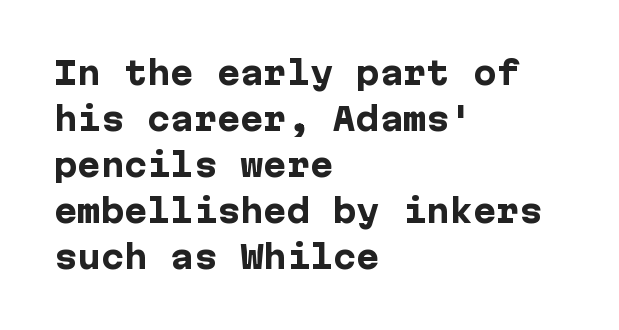
{"serif": "no", "italic": "no", "bold": "yes", "weight": "heavy", "width": "normal", "stroke_contrast": "low", "x_height": "medium", "underline": "no", "align": "left", "line_spacing": "normal", "line_spacing_ratio": 1.48, "letter_spacing": "normal", "letter_spacing_em": 0.0, "glyph_px": 31}
